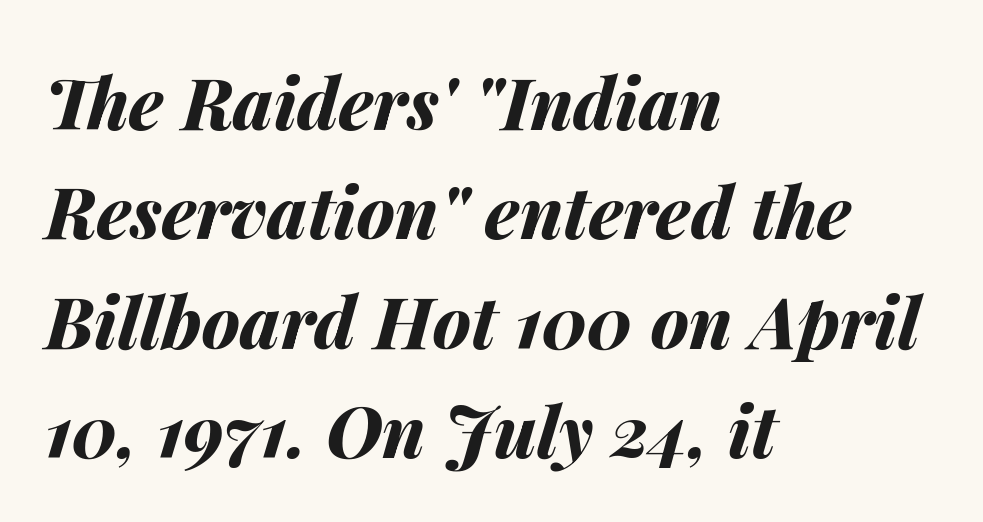
Q: Is the text bold? A: Yes.
Q: Is the text italic (slanted)? A: Yes, it leans right by about 14 degrees.
Q: Is the text underlined? A: No.
Q: How is the paragraph aligned? A: Left-aligned.
Q: Is the spacing between letters normal or unusually wide? A: Normal.
Q: Is the spacing between lines tight, normal or loose? A: Normal.
Q: Width (condensed, normal, or wide)? A: Normal.
Q: Stroke contrast? A: Medium.
Q: x-height? A: Medium.
Q: Monospaced? A: No.
